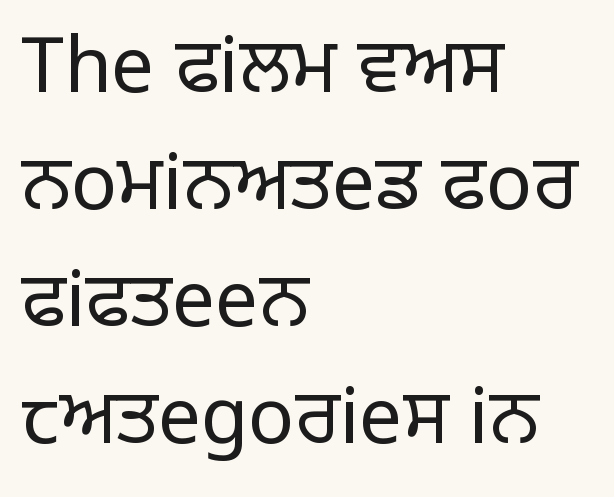
Q: Is the text bold? A: No.
Q: Is the text italic (slanted)? A: No, it is upright.
Q: Is the typeface a serif or a sans-serif typeface? A: Sans-serif.
Q: Is the text underlined? A: No.
Q: How is the paragraph aligned? A: Left-aligned.
Q: Is the spacing between letters normal or unusually wide? A: Normal.
Q: Is the spacing between lines tight, normal or loose? A: Normal.
Q: Width (condensed, normal, or wide)? A: Normal.
Q: Stroke contrast? A: Low.
Q: x-height? A: Large.
Q: Monospaced? A: No.
